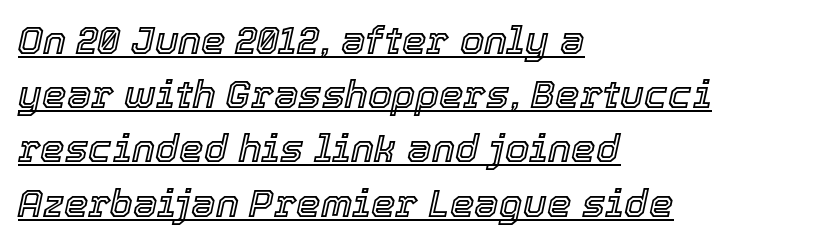
Q: Is the text italic (slanted)? A: Yes, it leans right by about 12 degrees.
Q: Is the text underlined? A: Yes.
Q: How is the paragraph aligned? A: Left-aligned.
Q: Is the spacing between letters normal or unusually wide? A: Normal.
Q: Is the spacing between lines tight, normal or loose? A: Normal.
Q: Width (condensed, normal, or wide)? A: Normal.
Q: x-height? A: Medium.
Q: Monospaced? A: No.
